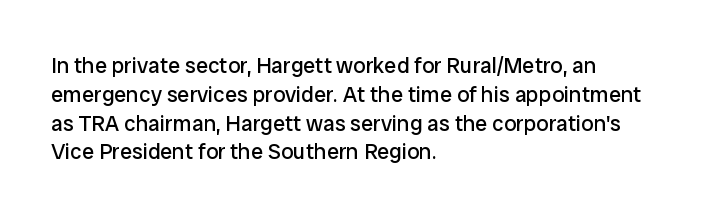
{"italic": "no", "bold": "no", "underline": "no", "align": "left", "line_spacing": "normal", "line_spacing_ratio": 1.31, "letter_spacing": "normal", "letter_spacing_em": 0.0, "glyph_px": 22}
